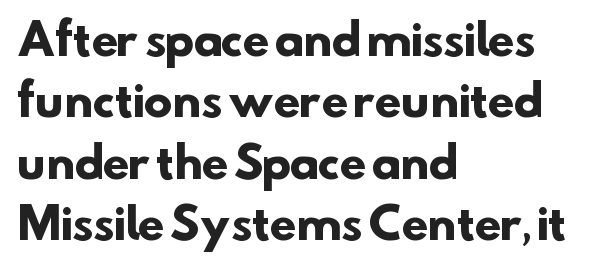
The image shows 43 px heavy sans-serif type; set left-aligned, normal line spacing (1.43x), normal letter spacing, not underlined; low stroke contrast and a small x-height.
